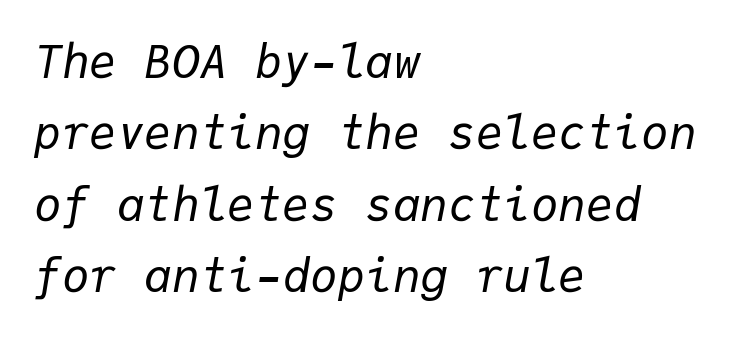
{"italic": "yes", "lean": "right", "slant_degrees": 9, "bold": "no", "weight": "regular", "width": "normal", "stroke_contrast": "low", "x_height": "medium", "monospaced": "yes", "underline": "no", "align": "left", "line_spacing": "normal", "line_spacing_ratio": 1.55, "letter_spacing": "normal", "letter_spacing_em": 0.0, "glyph_px": 46}
